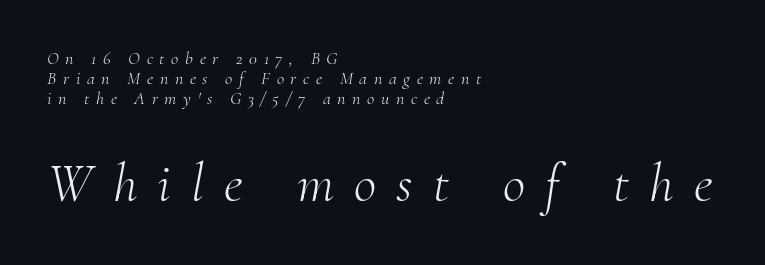
The image shows 55 px light serif type, italic (leaning right); set left-aligned, tight line spacing (1.1x), unusually wide letter spacing (+0.37 em), not underlined; the second (bottom) block is 3.06x larger; medium stroke contrast and a small x-height.
